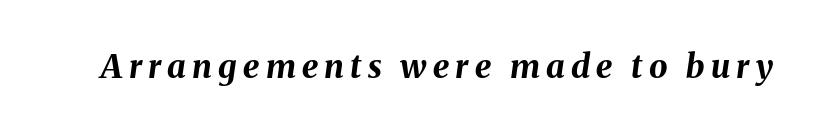
The image shows 33 px bold type, italic (leaning right); set not underlined; medium stroke contrast and a medium x-height.
